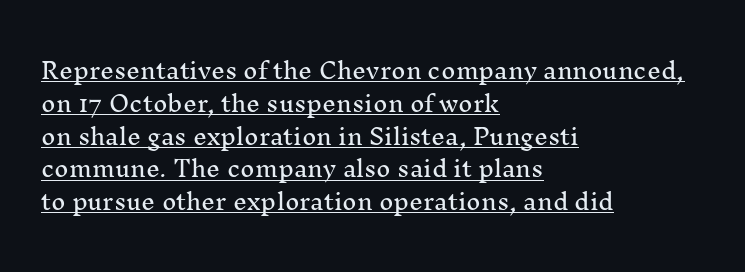
Q: Is the text italic (slanted)? A: No, it is upright.
Q: Is the text underlined? A: Yes.
Q: How is the paragraph aligned? A: Left-aligned.
Q: Is the spacing between letters normal or unusually wide? A: Normal.
Q: Is the spacing between lines tight, normal or loose? A: Normal.
